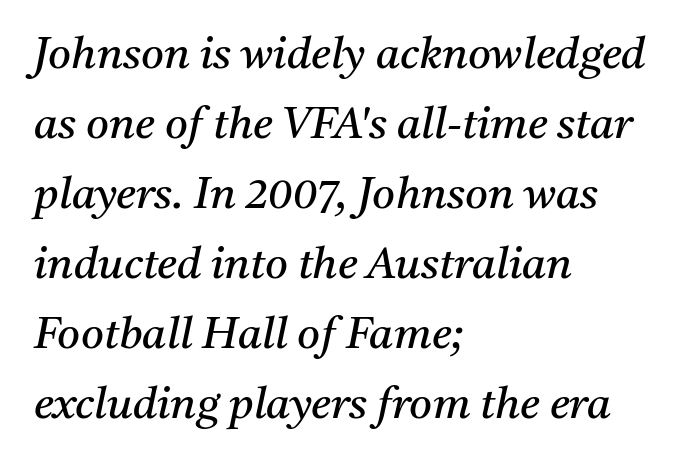
Q: Is the text bold? A: No.
Q: Is the text italic (slanted)? A: Yes, it leans right by about 11 degrees.
Q: Is the typeface a serif or a sans-serif typeface? A: Serif.
Q: Is the text underlined? A: No.
Q: How is the paragraph aligned? A: Left-aligned.
Q: Is the spacing between letters normal or unusually wide? A: Normal.
Q: Is the spacing between lines tight, normal or loose? A: Normal.
Q: Width (condensed, normal, or wide)? A: Normal.
Q: Stroke contrast? A: Medium.
Q: x-height? A: Medium.
Q: Monospaced? A: No.
